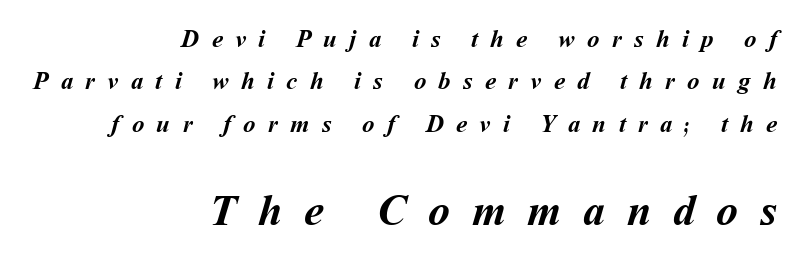
Q: Is the text bold? A: Yes.
Q: Is the text underlined? A: No.
Q: How is the paragraph aligned? A: Right-aligned.
Q: Is the spacing between letters normal or unusually wide? A: Unusually wide.
Q: Is the spacing between lines tight, normal or loose? A: Normal.
Q: Which block of text is set in a larger size, the first (top) or the second (bottom)? A: The second (bottom) one.
Q: Width (condensed, normal, or wide)? A: Normal.
Q: Stroke contrast? A: Medium.
Q: x-height? A: Medium.
Q: Monospaced? A: No.
